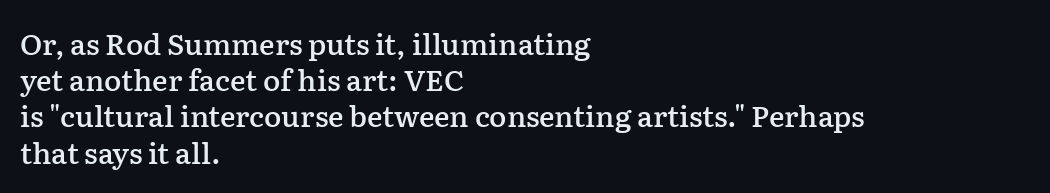
The image shows 29 px semibold serif type, upright; set left-aligned, normal line spacing (1.25x), normal letter spacing, not underlined; low stroke contrast and a medium x-height.
